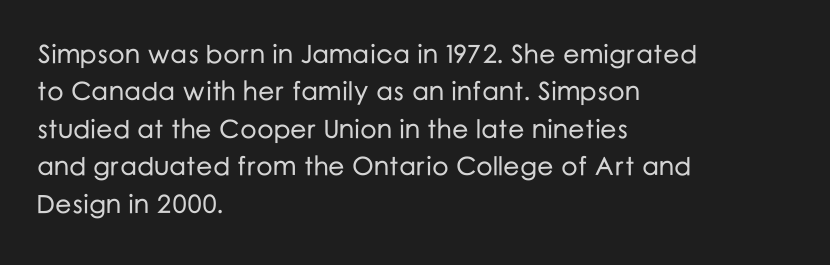
The image shows 26 px text type, upright; set left-aligned, normal line spacing (1.44x), normal letter spacing, not underlined.
